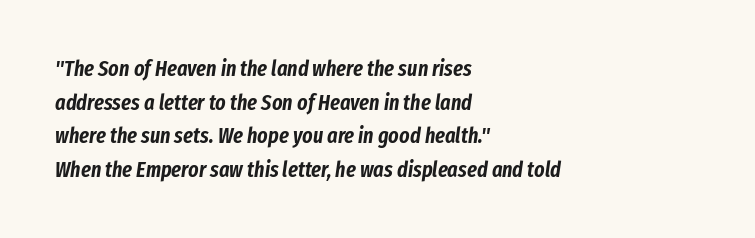
{"italic": "yes", "lean": "right", "slant_degrees": 8, "underline": "no", "align": "left", "line_spacing": "normal", "line_spacing_ratio": 1.53, "letter_spacing": "normal", "letter_spacing_em": 0.0, "glyph_px": 22}
